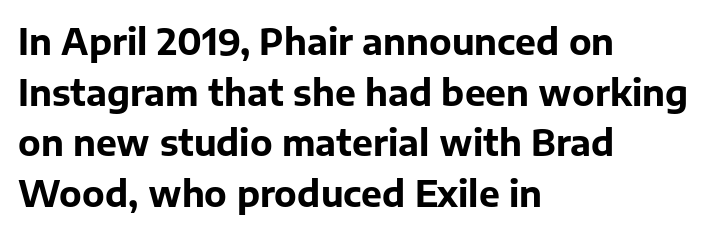
Q: Is the text bold? A: Yes.
Q: Is the text italic (slanted)? A: No, it is upright.
Q: Is the typeface a serif or a sans-serif typeface? A: Sans-serif.
Q: Is the text underlined? A: No.
Q: How is the paragraph aligned? A: Left-aligned.
Q: Is the spacing between letters normal or unusually wide? A: Normal.
Q: Is the spacing between lines tight, normal or loose? A: Normal.
Q: Width (condensed, normal, or wide)? A: Normal.
Q: Stroke contrast? A: Low.
Q: x-height? A: Medium.
Q: Monospaced? A: No.
